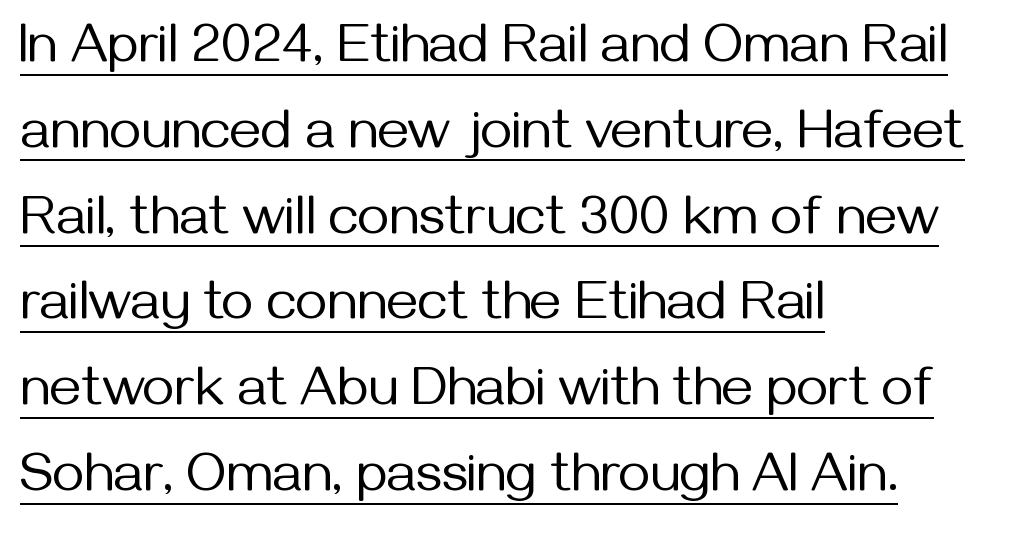
The image shows 55 px regular-weight sans-serif type, upright; set left-aligned, normal line spacing (1.56x), normal letter spacing, underlined; medium stroke contrast and a medium x-height.
